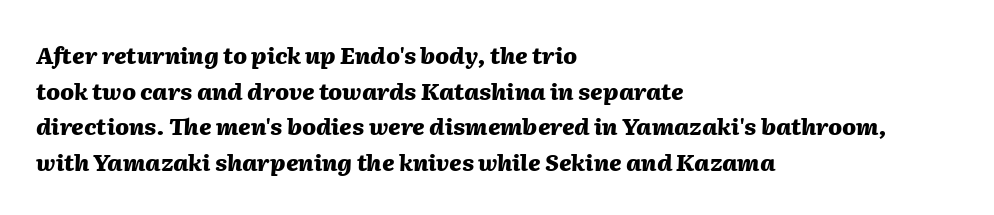
Q: Is the text bold? A: Yes.
Q: Is the text italic (slanted)? A: Yes, it leans right by about 2 degrees.
Q: Is the text underlined? A: No.
Q: How is the paragraph aligned? A: Left-aligned.
Q: Is the spacing between letters normal or unusually wide? A: Normal.
Q: Is the spacing between lines tight, normal or loose? A: Normal.
